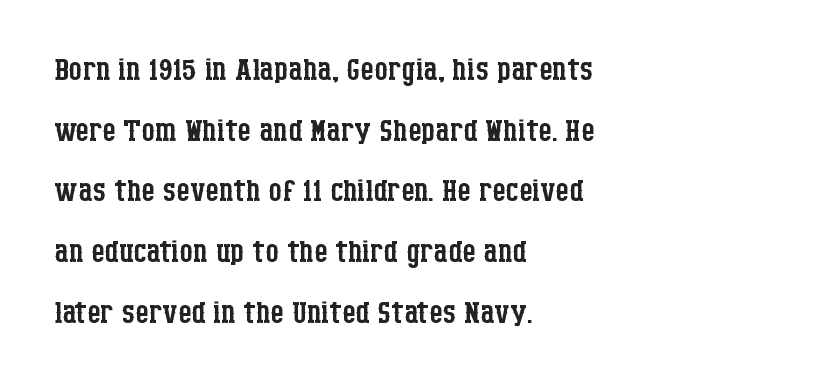
One glance says typical: line gaps are just what's usual. The compositor pushed each line to the left boundary. The space directly below the letters is spotless. Ascenders rise straight up at ninety degrees. You could call the tracking neutral — neither tight nor loose. Looks like regular typesetting: each glyph gets only the width it needs.
